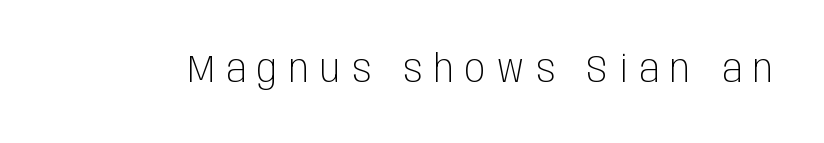
The image shows 38 px light, condensed sans-serif type, upright; set unusually wide letter spacing (+0.3 em), not underlined; low stroke contrast and a large x-height.
